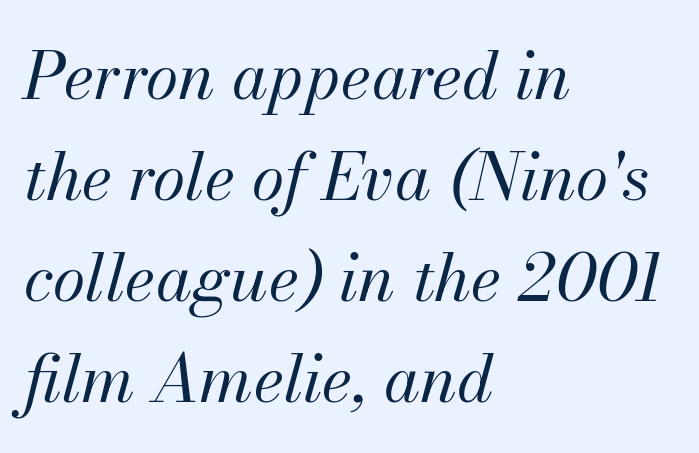
{"italic": "yes", "lean": "right", "slant_degrees": 13, "bold": "no", "weight": "regular", "width": "normal", "stroke_contrast": "medium", "x_height": "small", "monospaced": "no", "underline": "no", "align": "left", "line_spacing": "normal", "line_spacing_ratio": 1.53, "letter_spacing": "normal", "letter_spacing_em": 0.0, "glyph_px": 66}
